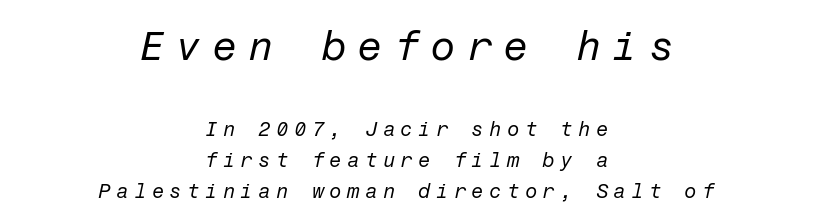
{"italic": "yes", "lean": "right", "slant_degrees": 12, "bold": "no", "weight": "regular", "width": "normal", "stroke_contrast": "low", "x_height": "medium", "underline": "no", "align": "center", "line_spacing": "normal", "line_spacing_ratio": 1.54, "letter_spacing": "wide", "letter_spacing_em": 0.27, "larger_block": "first", "size_ratio": 2.05, "glyph_px": 41}
